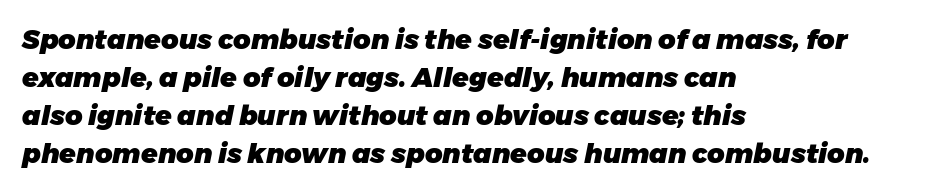
These lines sit exactly where default settings would place them. Emphasis-style slanted type is in use. Observe the ordinary spacing: letters are neighbours, not strangers. The text block is weighted toward the left margin, trailing off unevenly rightward.
